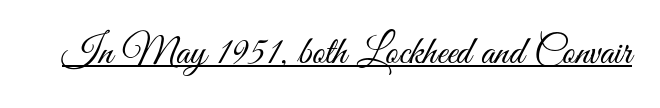
{"serif": "no", "bold": "no", "weight": "light", "width": "condensed", "stroke_contrast": "medium", "x_height": "small", "monospaced": "no", "underline": "yes", "letter_spacing": "normal", "letter_spacing_em": 0.0, "glyph_px": 40}
